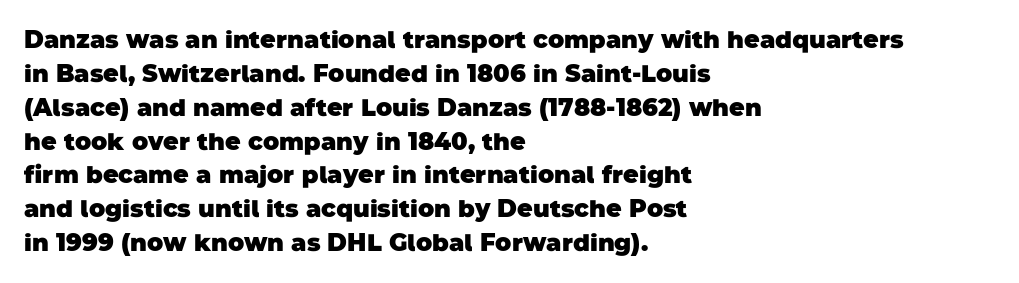
The image shows 24 px bold type; set left-aligned, normal line spacing (1.41x), normal letter spacing, not underlined.
